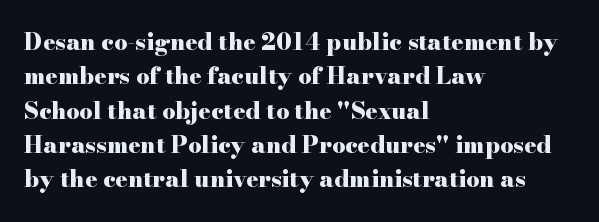
{"italic": "no", "bold": "yes", "underline": "no", "align": "left", "line_spacing": "normal", "line_spacing_ratio": 1.49, "letter_spacing": "normal", "letter_spacing_em": 0.0, "glyph_px": 23}
